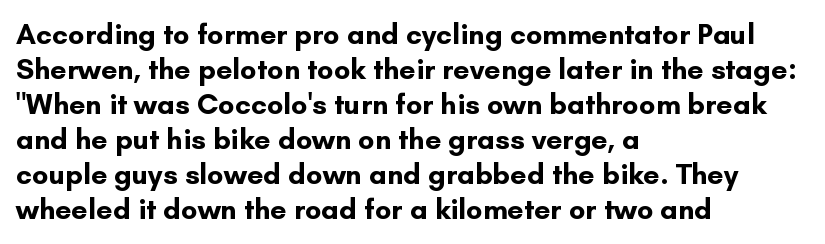
Q: Is the text bold? A: Yes.
Q: Is the text italic (slanted)? A: No, it is upright.
Q: Is the typeface a serif or a sans-serif typeface? A: Sans-serif.
Q: Is the text underlined? A: No.
Q: How is the paragraph aligned? A: Left-aligned.
Q: Is the spacing between letters normal or unusually wide? A: Normal.
Q: Width (condensed, normal, or wide)? A: Normal.
Q: Stroke contrast? A: Low.
Q: x-height? A: Small.
Q: Monospaced? A: No.
